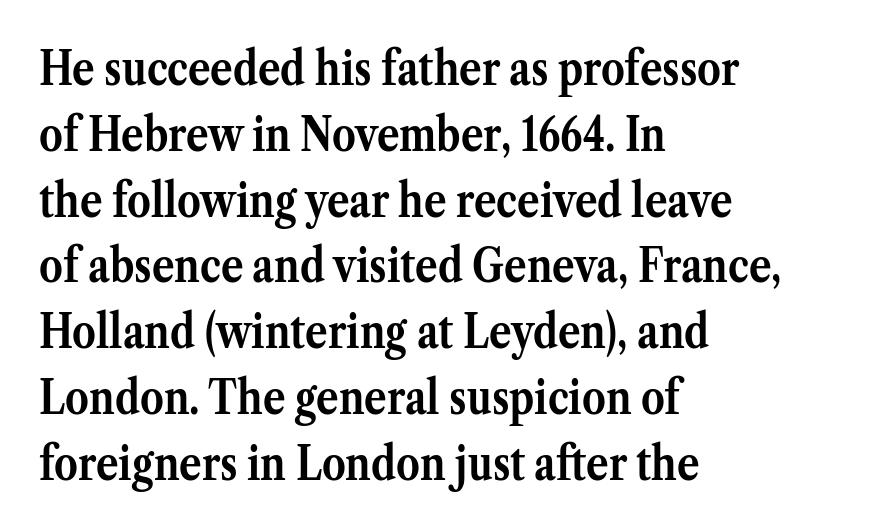
{"serif": "yes", "italic": "no", "bold": "yes", "weight": "semibold", "width": "normal", "stroke_contrast": "medium", "x_height": "medium", "monospaced": "no", "underline": "no", "align": "left", "line_spacing": "normal", "line_spacing_ratio": 1.4, "letter_spacing": "normal", "letter_spacing_em": 0.0, "glyph_px": 47}
